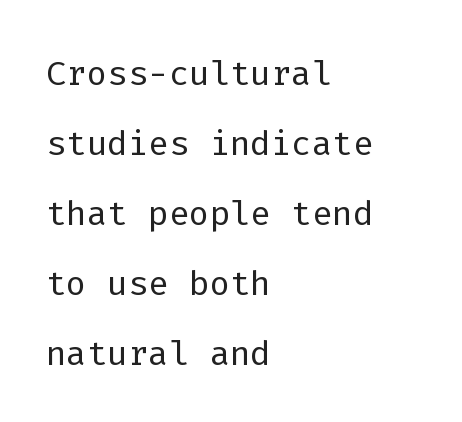
No letter is thick-stroked: the sample isn't bold. What stands out about the letter spacing? Nothing — it is the standard amount. Summary of vertical rhythm: regular, with standard interline spacing. Check under the words: just untouched page.
